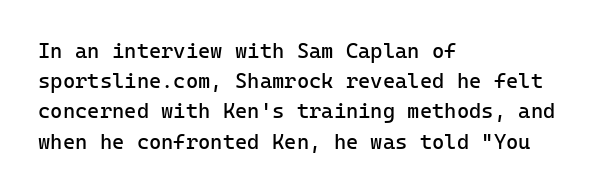
{"italic": "no", "bold": "no", "underline": "no", "align": "left", "line_spacing": "normal", "line_spacing_ratio": 1.44, "letter_spacing": "normal", "letter_spacing_em": 0.0, "glyph_px": 21}
